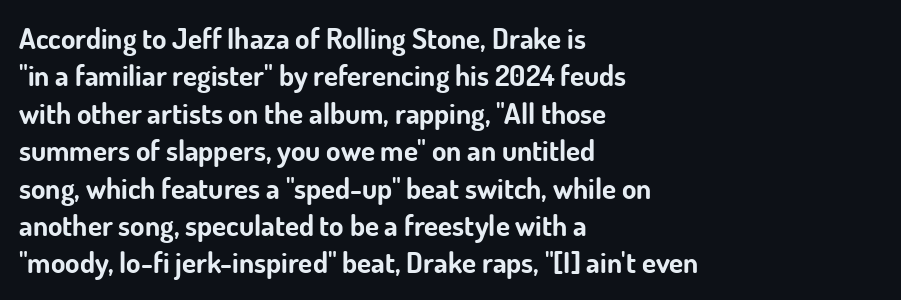
The image shows 29 px bold sans-serif type, upright; set left-aligned, normal line spacing (1.29x), normal letter spacing, not underlined; low stroke contrast and a small x-height.
